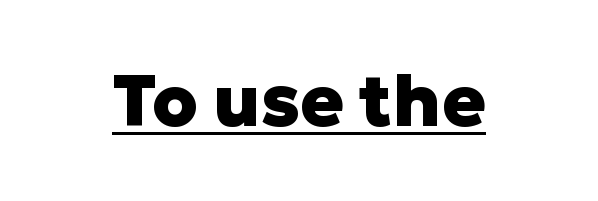
The rendered words wear a rule along their underside. Is there any slant? The stems are plumb. This sample uses a sans-serif face. The letters sit at their default tracking, neither squeezed nor spread. Each letter keeps its own natural width here, so spacing adapts to shape.
